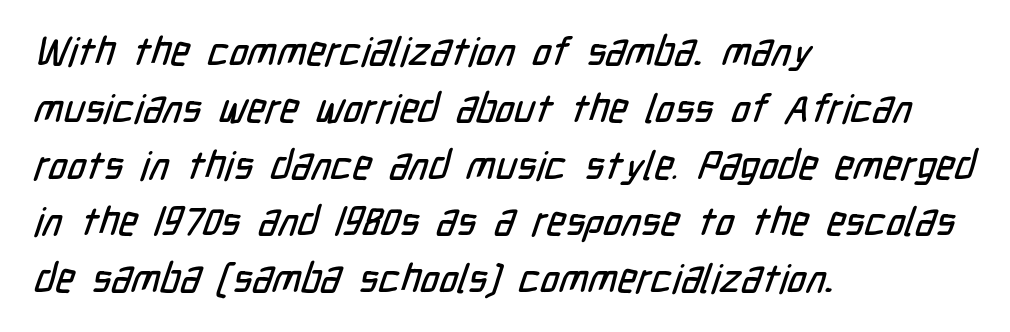
Q: Is the typeface a serif or a sans-serif typeface? A: Sans-serif.
Q: Is the text underlined? A: No.
Q: How is the paragraph aligned? A: Left-aligned.
Q: Is the spacing between letters normal or unusually wide? A: Normal.
Q: Is the spacing between lines tight, normal or loose? A: Normal.
Q: Width (condensed, normal, or wide)? A: Condensed.
Q: Stroke contrast? A: Low.
Q: x-height? A: Medium.
Q: Monospaced? A: No.
